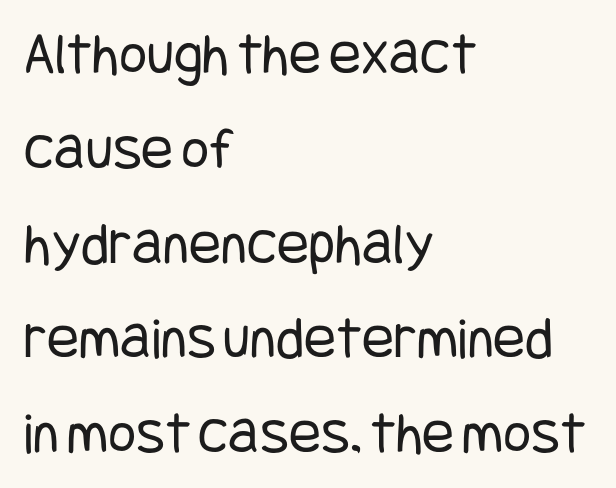
{"serif": "no", "italic": "no", "bold": "no", "weight": "regular", "width": "condensed", "stroke_contrast": "low", "x_height": "large", "underline": "no", "align": "left", "line_spacing": "normal", "line_spacing_ratio": 1.58, "letter_spacing": "normal", "letter_spacing_em": 0.0, "glyph_px": 60}
